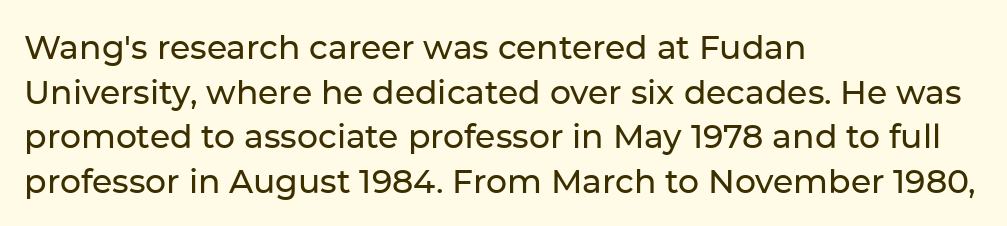
{"serif": "no", "italic": "no", "width": "normal", "stroke_contrast": "low", "x_height": "medium", "monospaced": "no", "underline": "no", "align": "left", "line_spacing": "normal", "line_spacing_ratio": 1.35, "letter_spacing": "normal", "letter_spacing_em": 0.0, "glyph_px": 33}
